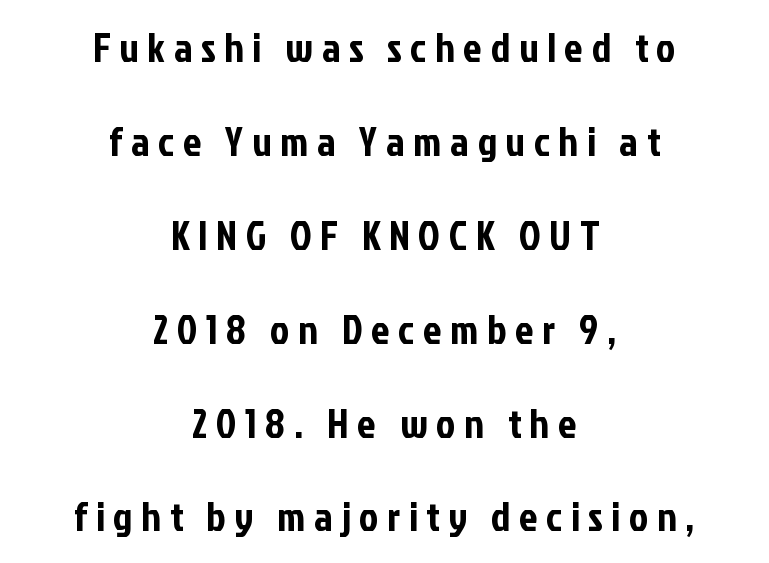
The image shows 41 px condensed sans-serif type, upright; set centered, loose line spacing (2.29x), unusually wide letter spacing (+0.21 em), not underlined; low stroke contrast and a medium x-height.
